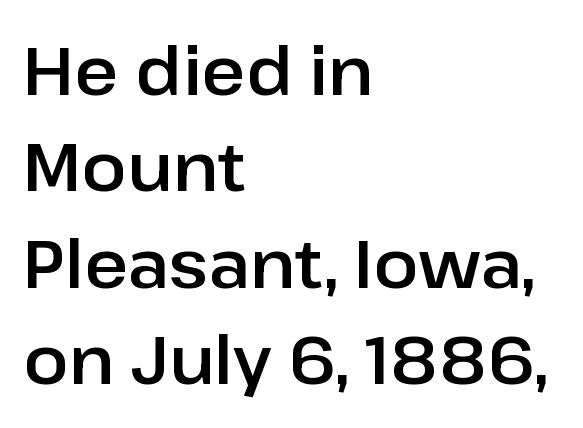
The image shows 67 px sans-serif type, upright; set left-aligned, normal line spacing (1.44x), normal letter spacing, not underlined; low stroke contrast and a medium x-height.
